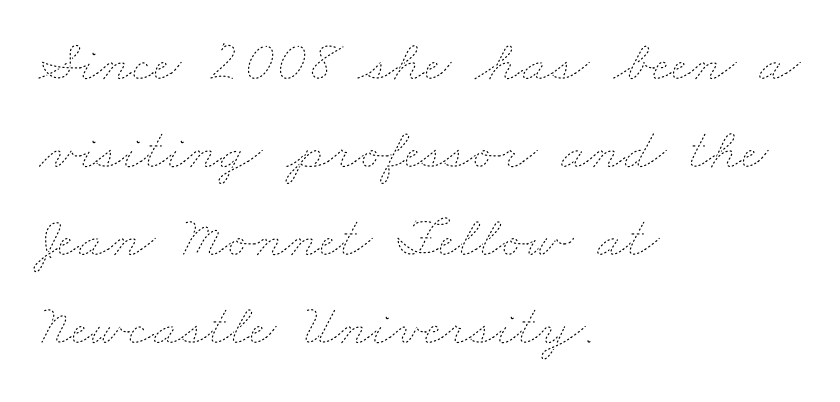
{"bold": "no", "weight": "thin", "width": "wide", "stroke_contrast": "low", "x_height": "small", "monospaced": "no", "underline": "no", "align": "left", "line_spacing": "normal", "line_spacing_ratio": 1.49, "letter_spacing": "normal", "letter_spacing_em": 0.0, "glyph_px": 59}
